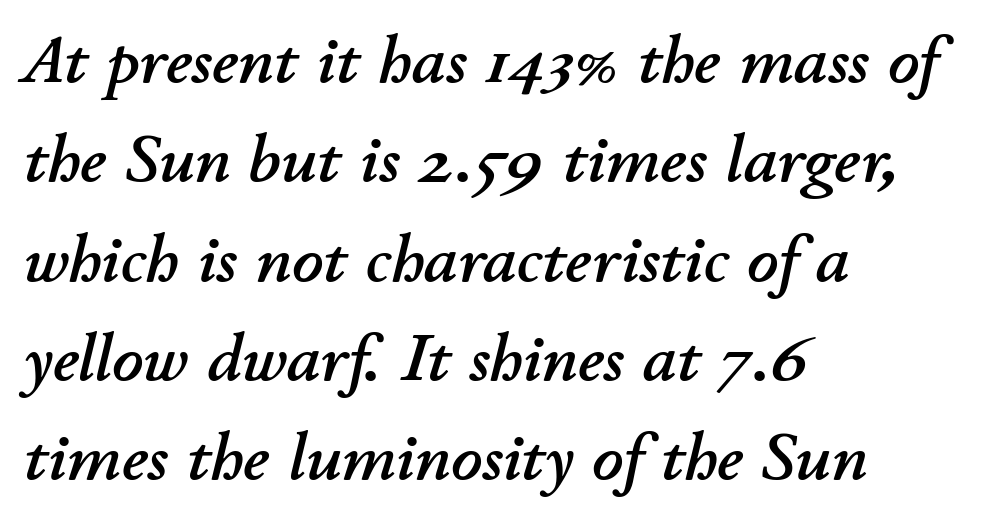
The image shows 68 px text type, italic (leaning right); set left-aligned, normal line spacing (1.46x), normal letter spacing, not underlined; low stroke contrast and a small x-height.
